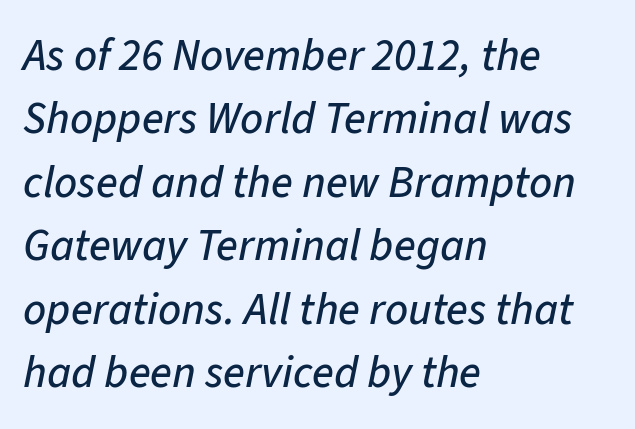
Q: Is the text italic (slanted)? A: Yes, it leans right by about 11 degrees.
Q: Is the text underlined? A: No.
Q: How is the paragraph aligned? A: Left-aligned.
Q: Is the spacing between letters normal or unusually wide? A: Normal.
Q: Is the spacing between lines tight, normal or loose? A: Normal.
Q: Width (condensed, normal, or wide)? A: Normal.
Q: Stroke contrast? A: Low.
Q: x-height? A: Medium.
Q: Monospaced? A: No.
